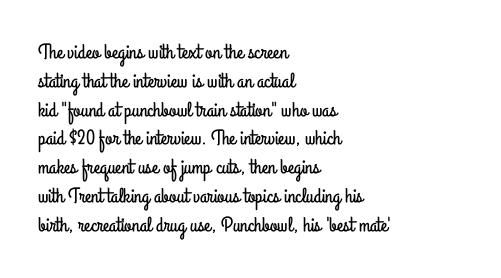
Q: Is the text italic (slanted)? A: No, it is upright.
Q: Is the text underlined? A: No.
Q: How is the paragraph aligned? A: Left-aligned.
Q: Is the spacing between letters normal or unusually wide? A: Normal.
Q: Is the spacing between lines tight, normal or loose? A: Normal.
